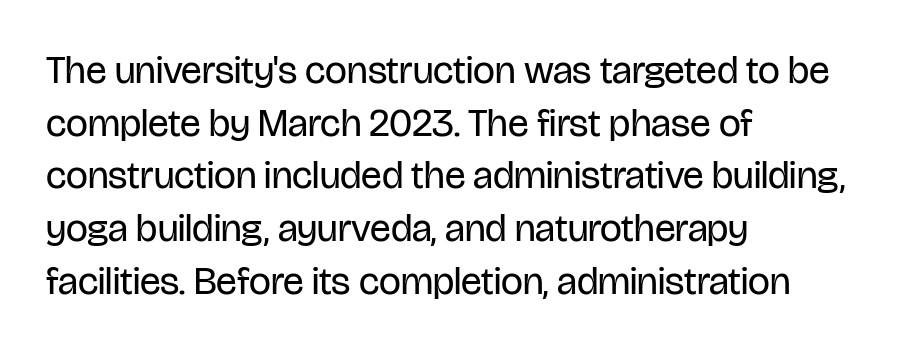
This sample has the flowing, uneven cadence of proportional lettering. The tracking reads as untouched default to a designer's eye. The space beneath each line is pristine and unruled. The rendering uses a moderate line-height, typical for paragraphs. The weight would be labelled regular, book, light, or lighter still. The paragraph shown leans on its left margin.
